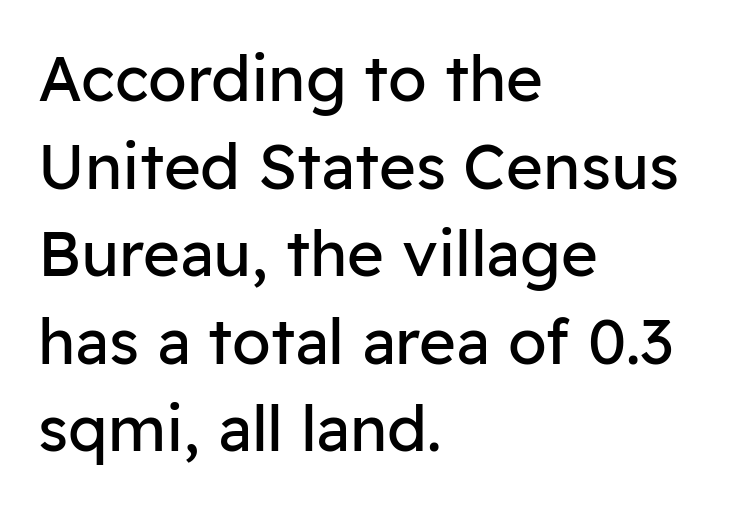
The image shows 63 px regular-weight sans-serif type, upright; set left-aligned, normal line spacing (1.39x), normal letter spacing, not underlined; low stroke contrast and a medium x-height.
